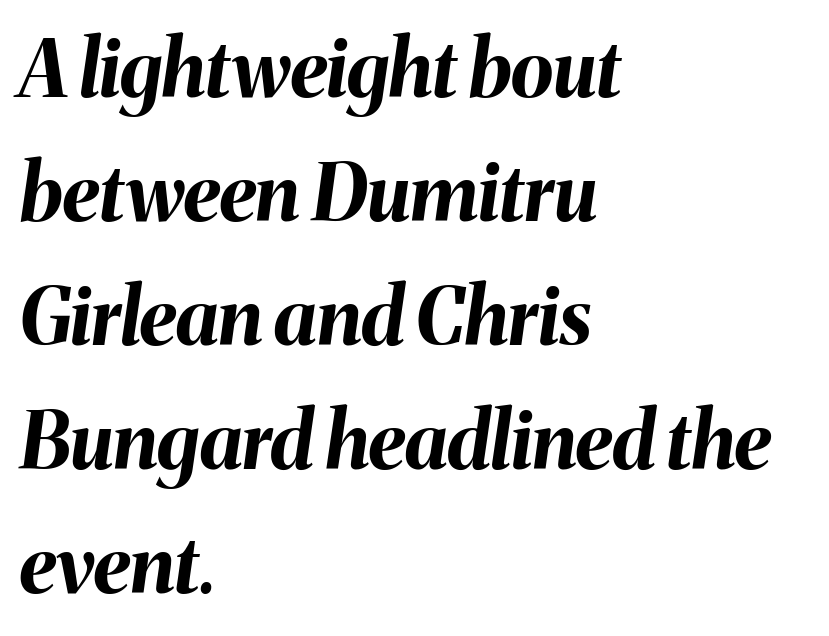
Q: Is the text bold? A: Yes.
Q: Is the text italic (slanted)? A: Yes, it leans right by about 8 degrees.
Q: Is the text underlined? A: No.
Q: How is the paragraph aligned? A: Left-aligned.
Q: Is the spacing between letters normal or unusually wide? A: Normal.
Q: Is the spacing between lines tight, normal or loose? A: Normal.
Q: Width (condensed, normal, or wide)? A: Normal.
Q: Stroke contrast? A: Medium.
Q: x-height? A: Medium.
Q: Monospaced? A: No.
